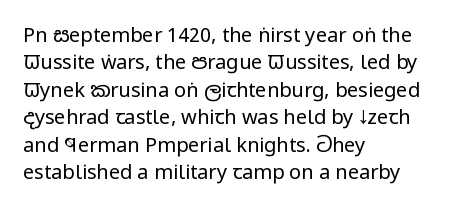
{"italic": "no", "bold": "no", "underline": "no", "align": "left", "line_spacing": "normal", "line_spacing_ratio": 1.37, "letter_spacing": "normal", "letter_spacing_em": 0.0, "glyph_px": 20}
